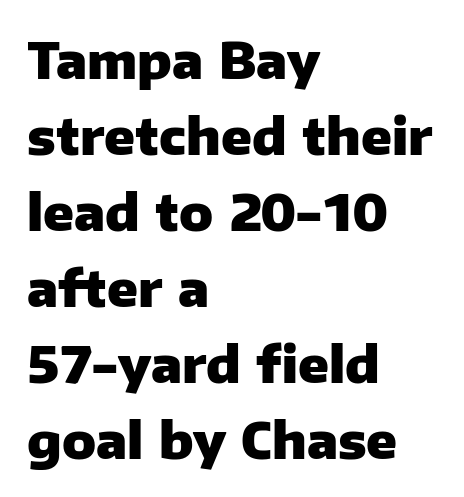
Casual observation: everything's shoved over to the left. The space between consecutive lines is moderate. Does extra space separate the letters? No, they use regular spacing. I'd call this a sans setting — the letters go barefoot. Caption: bold face, heavy strokes.
